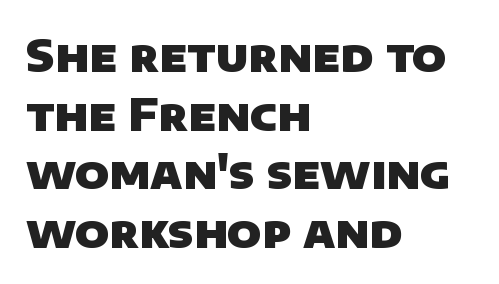
Q: Is the text bold? A: Yes.
Q: Is the typeface a serif or a sans-serif typeface? A: Sans-serif.
Q: Is the text underlined? A: No.
Q: How is the paragraph aligned? A: Left-aligned.
Q: Is the spacing between letters normal or unusually wide? A: Normal.
Q: Is the spacing between lines tight, normal or loose? A: Normal.
Q: Width (condensed, normal, or wide)? A: Normal.
Q: Stroke contrast? A: Low.
Q: x-height? A: Large.
Q: Monospaced? A: No.
